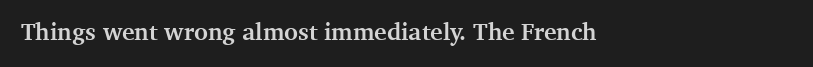
Q: Is the text bold? A: Yes.
Q: Is the text italic (slanted)? A: No, it is upright.
Q: Is the text underlined? A: No.
Q: How is the paragraph aligned? A: Left-aligned.
Q: Is the spacing between letters normal or unusually wide? A: Normal.
